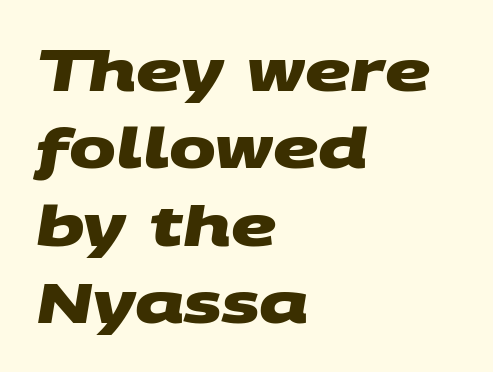
Q: Is the text bold? A: Yes.
Q: Is the typeface a serif or a sans-serif typeface? A: Sans-serif.
Q: Is the text underlined? A: No.
Q: How is the paragraph aligned? A: Left-aligned.
Q: Is the spacing between letters normal or unusually wide? A: Normal.
Q: Is the spacing between lines tight, normal or loose? A: Normal.
Q: Width (condensed, normal, or wide)? A: Wide.
Q: Stroke contrast? A: Medium.
Q: x-height? A: Large.
Q: Monospaced? A: No.
